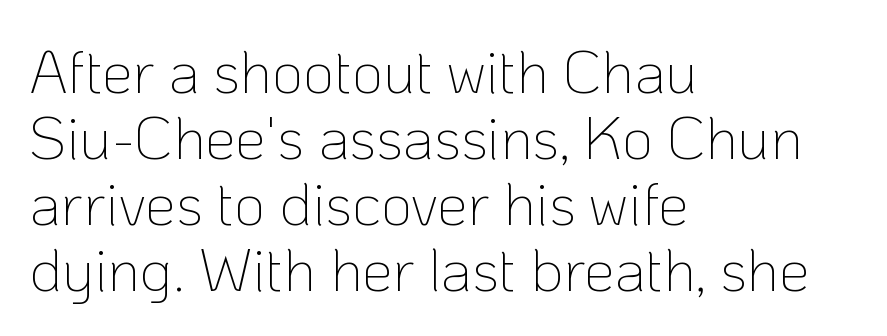
Stem width sits at or under what a default text font uses. Quick note: underline off. Italic: no, the glyphs are upright roman. These lines are set flush left with a ragged right edge. Words appear dense and cohesive because spacing is normal. Quick note: interline space is minimal.
